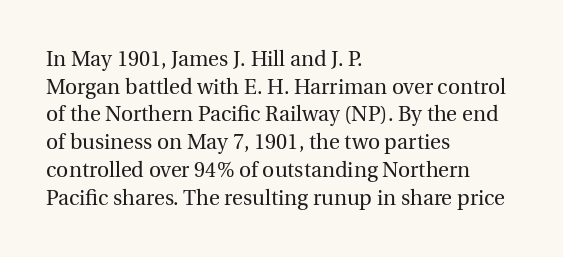
Q: Is the text bold? A: No.
Q: Is the text italic (slanted)? A: No, it is upright.
Q: Is the text underlined? A: No.
Q: How is the paragraph aligned? A: Left-aligned.
Q: Is the spacing between letters normal or unusually wide? A: Normal.
Q: Is the spacing between lines tight, normal or loose? A: Normal.
